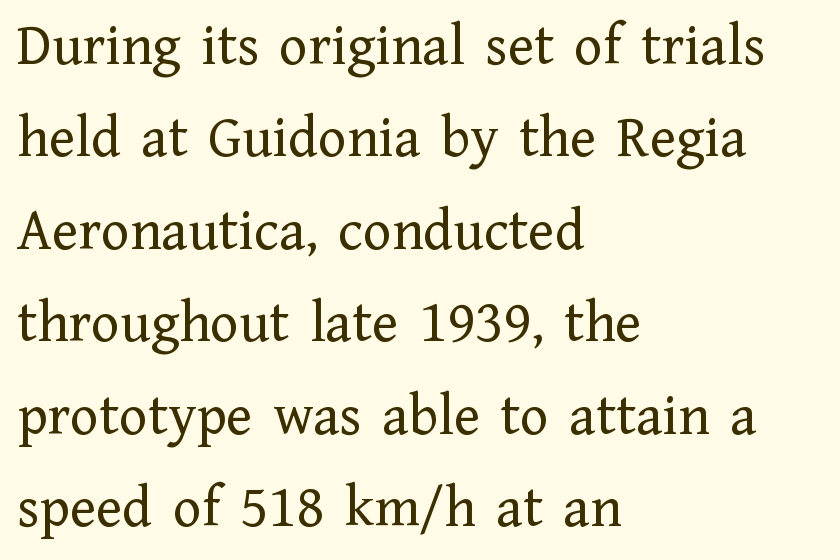
The image shows 60 px regular-weight serif type, upright; set left-aligned, normal line spacing (1.54x), normal letter spacing, not underlined; low stroke contrast and a medium x-height.
